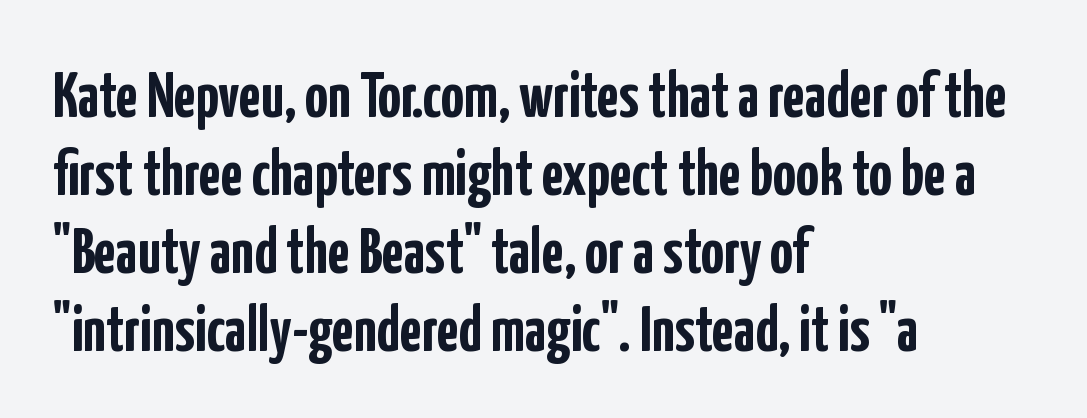
The image shows 64 px semibold, condensed sans-serif type, upright; set left-aligned, line spacing 1.22x, normal letter spacing, not underlined; low stroke contrast and a medium x-height.
